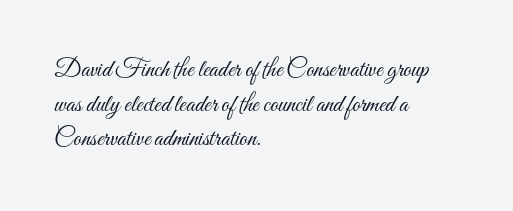
{"bold": "no", "underline": "no", "align": "left", "line_spacing": "normal", "line_spacing_ratio": 1.39, "letter_spacing": "normal", "letter_spacing_em": 0.0, "glyph_px": 25}
